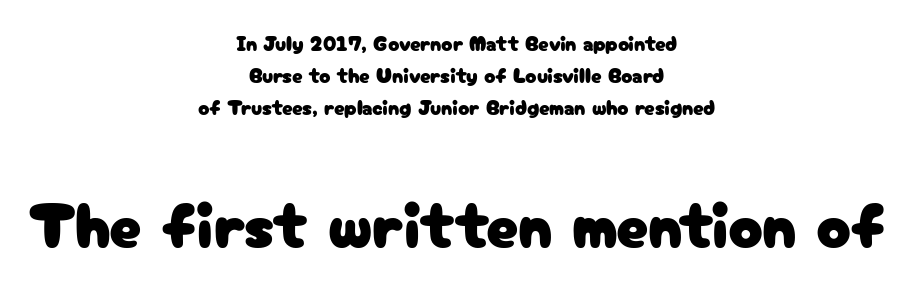
Q: Is the text italic (slanted)? A: No, it is upright.
Q: Is the typeface a serif or a sans-serif typeface? A: Sans-serif.
Q: Is the text underlined? A: No.
Q: How is the paragraph aligned? A: Centered.
Q: Is the spacing between letters normal or unusually wide? A: Normal.
Q: Is the spacing between lines tight, normal or loose? A: Normal.
Q: Which block of text is set in a larger size, the first (top) or the second (bottom)? A: The second (bottom) one.
Q: Width (condensed, normal, or wide)? A: Normal.
Q: Stroke contrast? A: Low.
Q: x-height? A: Medium.
Q: Monospaced? A: No.
